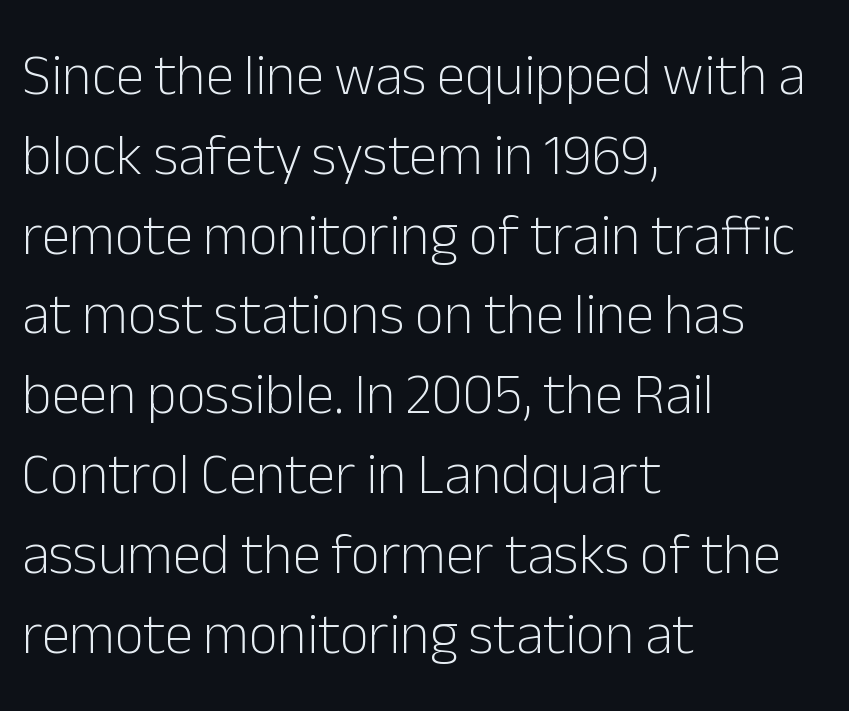
The image shows 57 px light sans-serif type, upright; set left-aligned, normal line spacing (1.4x), normal letter spacing, not underlined; low stroke contrast and a medium x-height.
